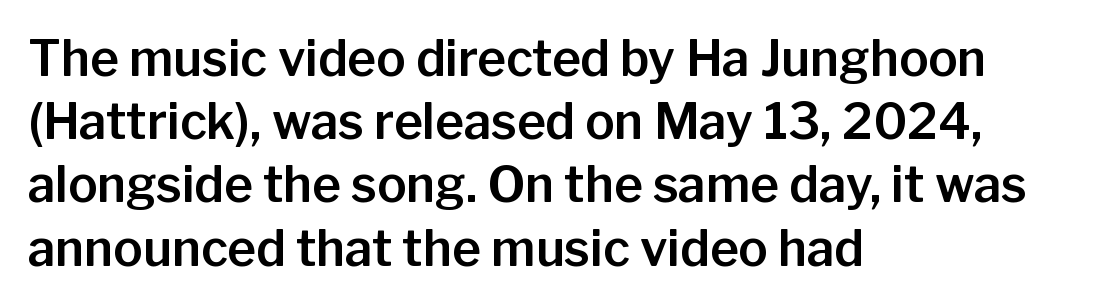
{"serif": "no", "italic": "no", "width": "normal", "stroke_contrast": "low", "x_height": "medium", "monospaced": "no", "underline": "no", "align": "left", "line_spacing": "normal", "line_spacing_ratio": 1.29, "letter_spacing": "normal", "letter_spacing_em": 0.0, "glyph_px": 49}
